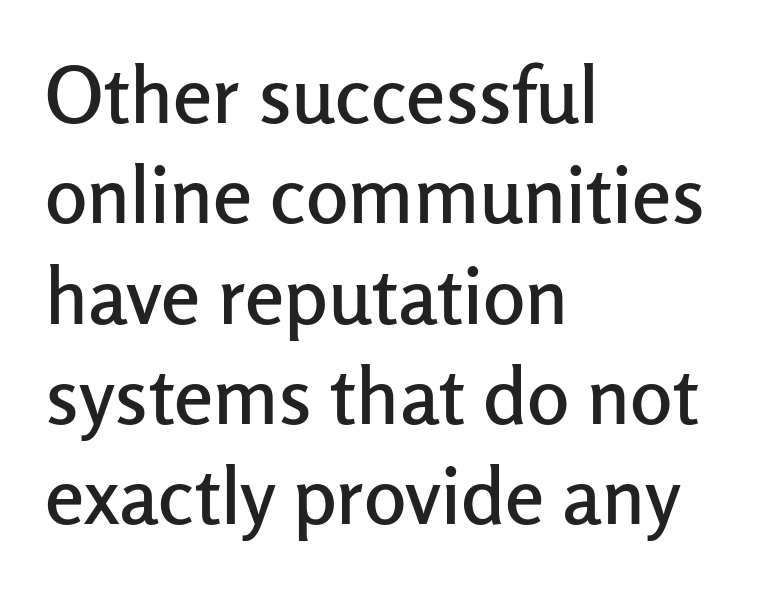
{"serif": "no", "italic": "no", "width": "normal", "stroke_contrast": "low", "x_height": "medium", "monospaced": "no", "underline": "no", "align": "left", "line_spacing": "normal", "line_spacing_ratio": 1.27, "letter_spacing": "normal", "letter_spacing_em": 0.0, "glyph_px": 79}
